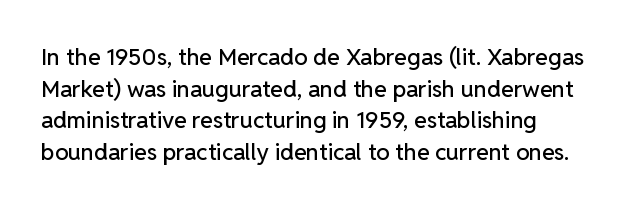
The tracking reads as untouched default to a designer's eye. These lines were composed using upright roman letters. A clean baseline with only descenders dipping below it. The designer left line spacing at the default. The lines are quadded left.
